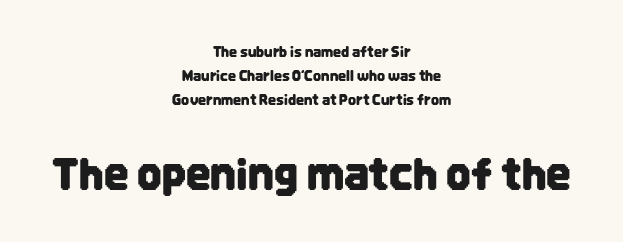
Q: Is the text italic (slanted)? A: No, it is upright.
Q: Is the typeface a serif or a sans-serif typeface? A: Sans-serif.
Q: Is the text underlined? A: No.
Q: How is the paragraph aligned? A: Centered.
Q: Is the spacing between letters normal or unusually wide? A: Normal.
Q: Which block of text is set in a larger size, the first (top) or the second (bottom)? A: The second (bottom) one.
Q: Width (condensed, normal, or wide)? A: Condensed.
Q: Stroke contrast? A: Low.
Q: x-height? A: Large.
Q: Monospaced? A: No.
